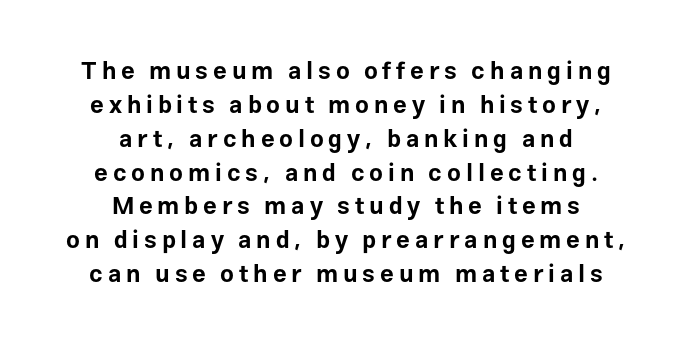
The image shows 24 px bold type, upright; set centered, normal line spacing (1.41x), unusually wide letter spacing (+0.2 em), not underlined.
